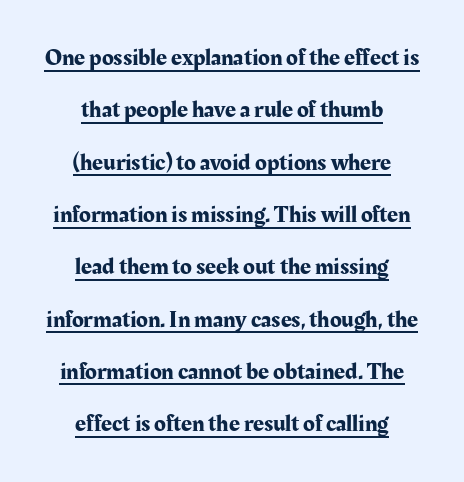
{"italic": "no", "underline": "yes", "align": "center", "line_spacing": "loose", "line_spacing_ratio": 2.18, "letter_spacing": "normal", "letter_spacing_em": 0.0, "glyph_px": 24}
